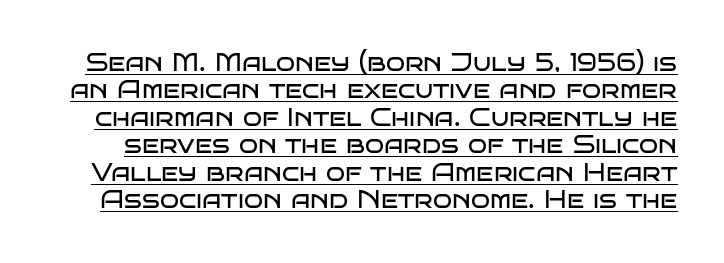
What's the leading like? Squeezed, with rows nearly overlapping. Heft: none added — not bold. Has an underline been added? It has. The rendering keeps characters at their native spacing.
